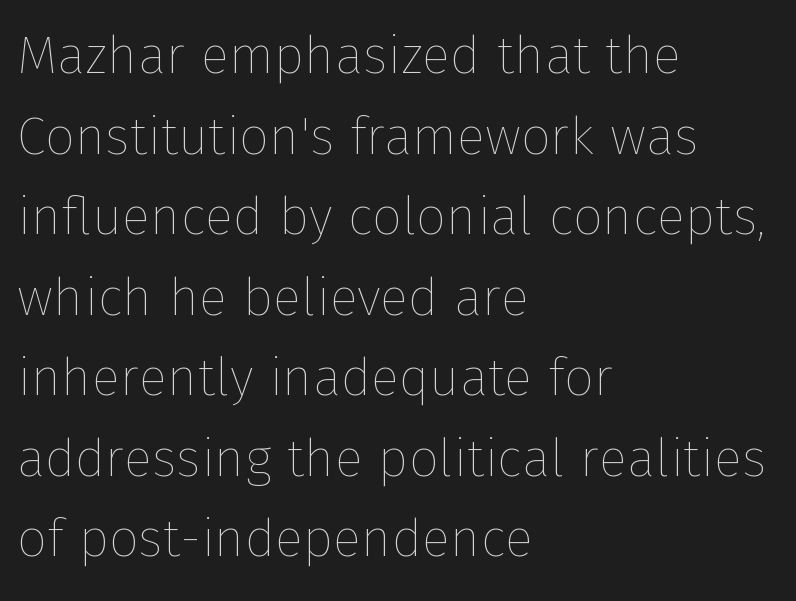
Q: Is the text bold? A: No.
Q: Is the text italic (slanted)? A: No, it is upright.
Q: Is the text underlined? A: No.
Q: How is the paragraph aligned? A: Left-aligned.
Q: Is the spacing between letters normal or unusually wide? A: Normal.
Q: Is the spacing between lines tight, normal or loose? A: Normal.
Q: Width (condensed, normal, or wide)? A: Normal.
Q: Stroke contrast? A: Low.
Q: x-height? A: Medium.
Q: Monospaced? A: No.
